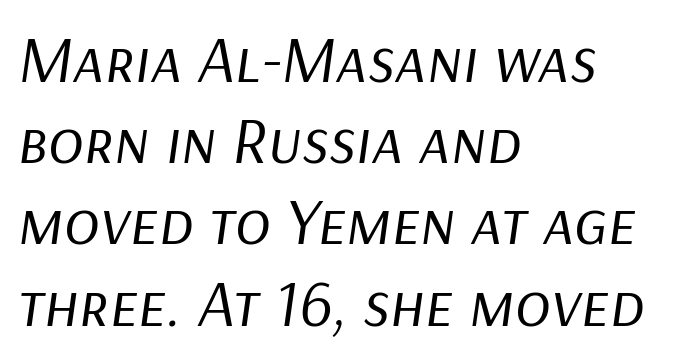
On a weight scale, this lands at 450 or below. These lines are set flush left with a ragged right edge. Looks like regular typesetting: each glyph gets only the width it needs. The type is set solid horizontally, with unmodified tracking. An italicized treatment has been applied to the whole sample. Type without underlining.
